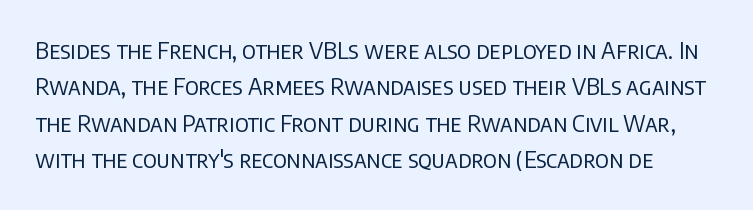
The image shows 23 px text type, upright; set normal line spacing (1.58x), normal letter spacing, not underlined.
